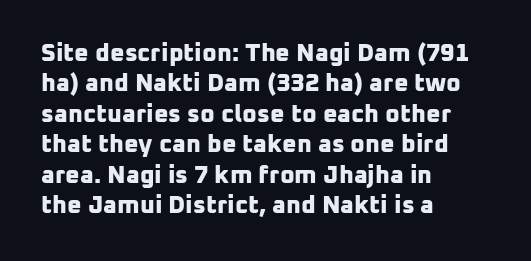
Summary of weight: heavy, a full bold. Lines of text with bare space underneath. Notice how the passage keeps a crisp vertical edge on the left only. The passage shown has conventional tracking throughout.
